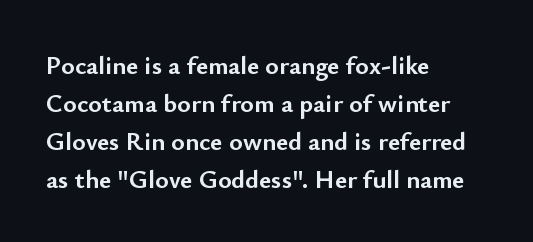
The image shows 26 px bold type, upright; set left-aligned, normal line spacing (1.46x), normal letter spacing, not underlined.
